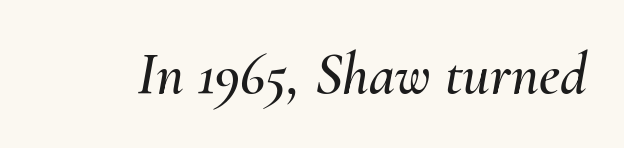
Q: Is the text italic (slanted)? A: Yes, it leans right by about 10 degrees.
Q: Is the text underlined? A: No.
Q: Is the spacing between letters normal or unusually wide? A: Normal.
Q: Width (condensed, normal, or wide)? A: Normal.
Q: Stroke contrast? A: Medium.
Q: x-height? A: Small.
Q: Monospaced? A: No.
